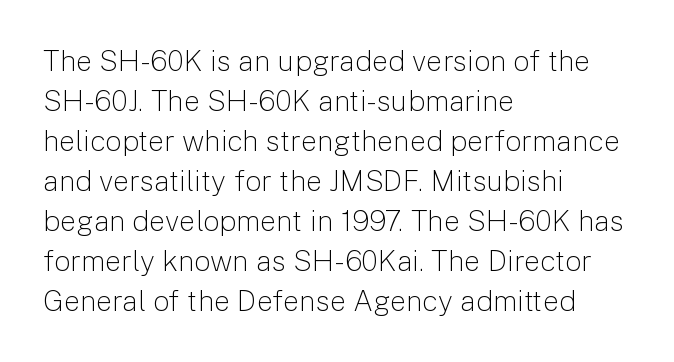
Q: Is the text bold? A: No.
Q: Is the text italic (slanted)? A: No, it is upright.
Q: Is the typeface a serif or a sans-serif typeface? A: Sans-serif.
Q: Is the text underlined? A: No.
Q: How is the paragraph aligned? A: Left-aligned.
Q: Is the spacing between letters normal or unusually wide? A: Normal.
Q: Is the spacing between lines tight, normal or loose? A: Normal.
Q: Width (condensed, normal, or wide)? A: Normal.
Q: Stroke contrast? A: Low.
Q: x-height? A: Medium.
Q: Monospaced? A: No.
